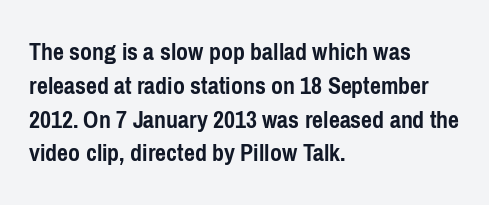
The image shows 26 px bold type, upright; set left-aligned, normal line spacing (1.3x), normal letter spacing, not underlined.
